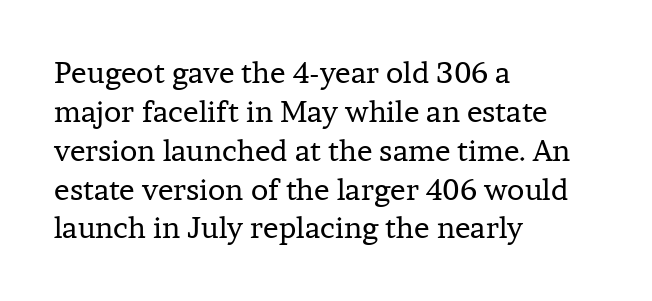
Q: Is the text bold? A: No.
Q: Is the text italic (slanted)? A: No, it is upright.
Q: Is the typeface a serif or a sans-serif typeface? A: Serif.
Q: Is the text underlined? A: No.
Q: How is the paragraph aligned? A: Left-aligned.
Q: Is the spacing between letters normal or unusually wide? A: Normal.
Q: Is the spacing between lines tight, normal or loose? A: Normal.
Q: Width (condensed, normal, or wide)? A: Normal.
Q: Stroke contrast? A: Low.
Q: x-height? A: Medium.
Q: Monospaced? A: No.
